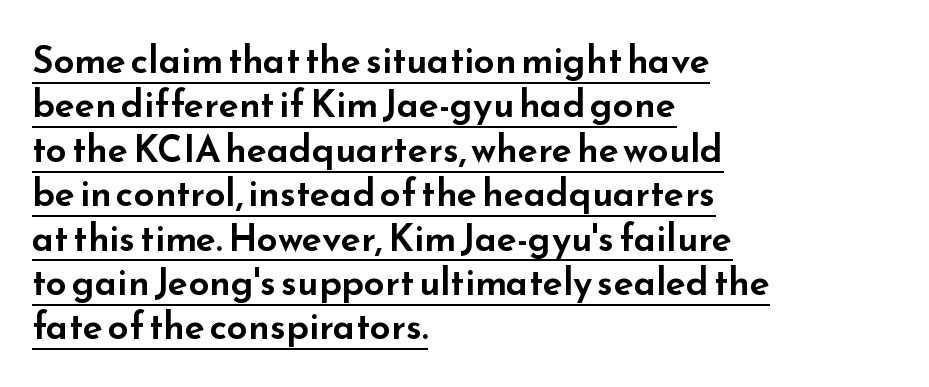
The image shows 37 px wide sans-serif type, upright; set left-aligned, line spacing 1.2x, normal letter spacing, underlined; low stroke contrast and a small x-height.
